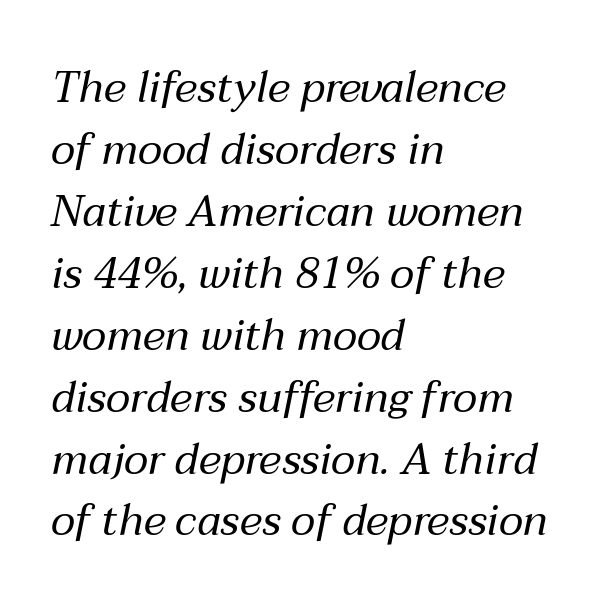
Characters follow at the spacing the type designer built in. The designer left line spacing at the default. A typesetter would call this proportional, since set widths differ per character. Weight: in the light-to-regular range. Where is the straight margin? On the left.
